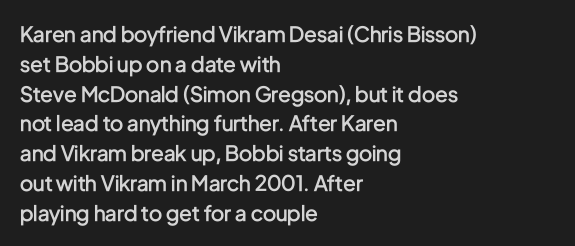
The image shows 21 px text type, upright; set left-aligned, normal line spacing (1.42x), normal letter spacing, not underlined.
